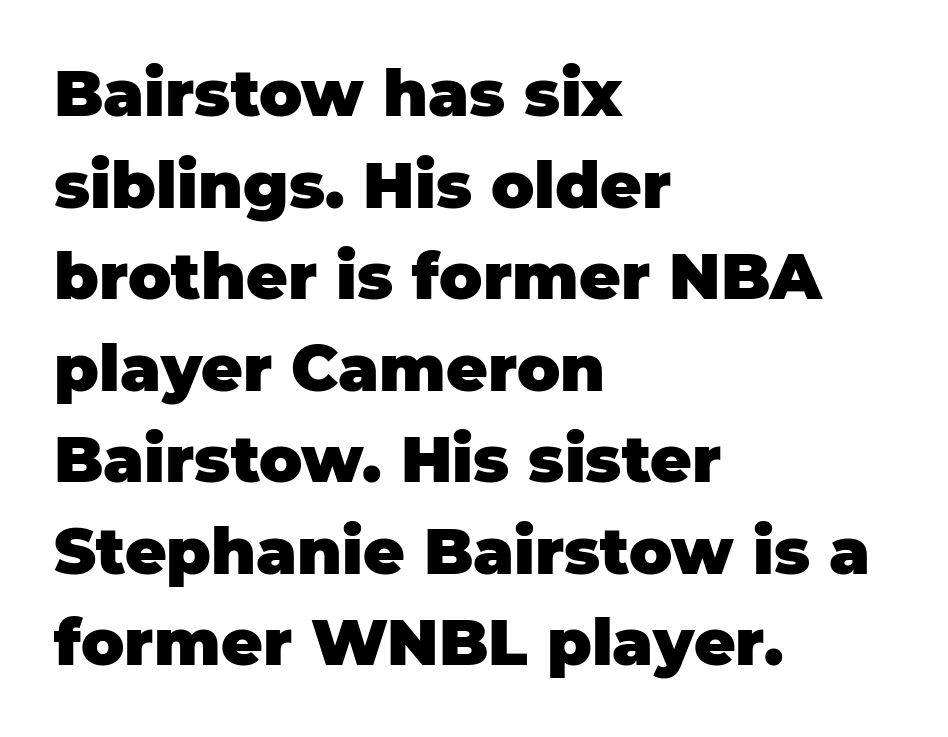
The compositor pushed each line to the left boundary. A typesetter would mark this as roman, not italic. These lines keep a tight, regular rhythm from letter to letter. Rows of type keep a routine distance in the vertical direction. This is heavy type, rendered in bold. Nobody drew a line under any word here.
